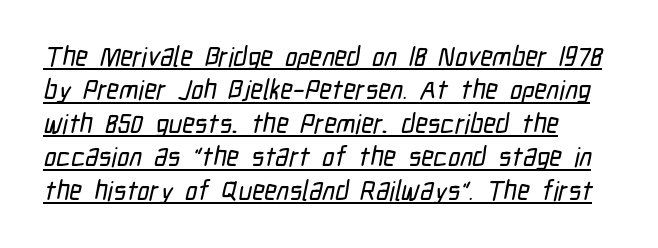
Q: Is the text underlined? A: Yes.
Q: How is the paragraph aligned? A: Left-aligned.
Q: Is the spacing between letters normal or unusually wide? A: Normal.
